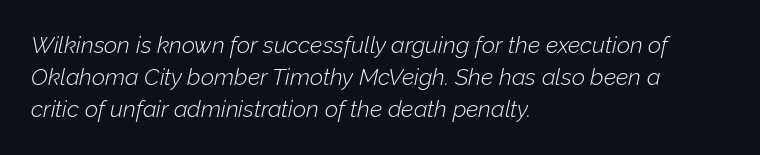
The image shows 23 px text type, italic (leaning right); set left-aligned, normal line spacing (1.4x), normal letter spacing, not underlined.
